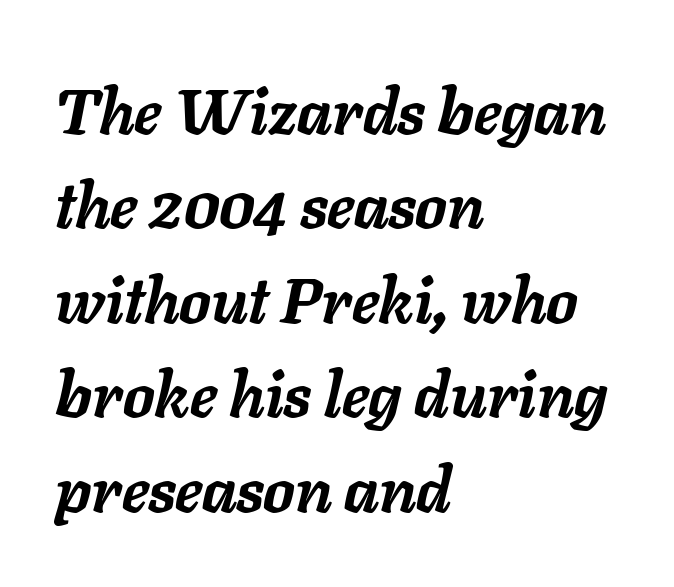
{"italic": "yes", "lean": "right", "slant_degrees": 11, "bold": "yes", "weight": "semibold", "width": "normal", "stroke_contrast": "low", "x_height": "medium", "monospaced": "no", "underline": "no", "align": "left", "line_spacing": "normal", "line_spacing_ratio": 1.5, "letter_spacing": "normal", "letter_spacing_em": 0.0, "glyph_px": 63}
